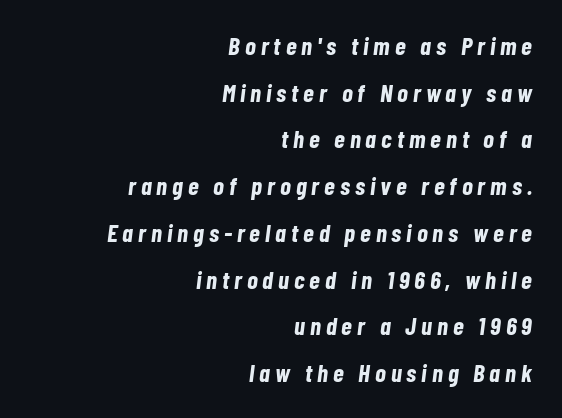
The image shows 25 px bold type, italic (leaning right); set right-aligned, line spacing 1.87x, unusually wide letter spacing (+0.2 em), not underlined.
